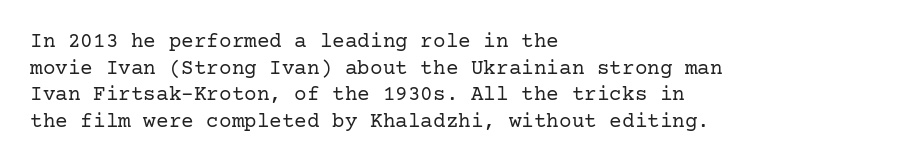
Summary of weight: not heavy and not bold. The vertical gap from one line to the next is medium. The type is set solid horizontally, with unmodified tracking. No italicization has been applied; the sample stays upright. The paragraph shown leans on its left margin. The gap between lines stays unmarked.
